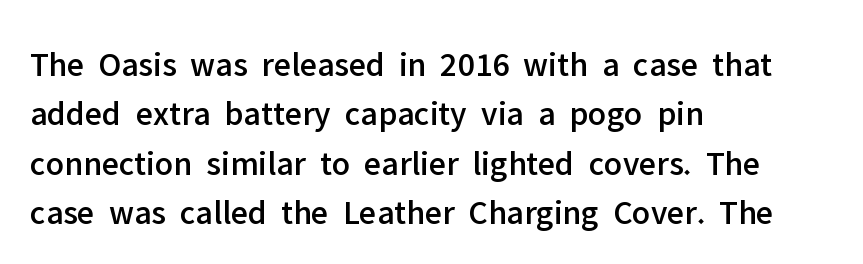
{"serif": "no", "italic": "no", "width": "normal", "stroke_contrast": "low", "x_height": "medium", "monospaced": "no", "underline": "no", "align": "left", "line_spacing": "normal", "line_spacing_ratio": 1.41, "letter_spacing": "normal", "letter_spacing_em": 0.0, "glyph_px": 35}
